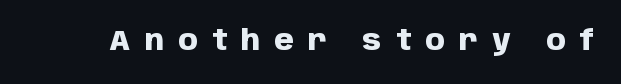
{"serif": "no", "italic": "no", "bold": "yes", "weight": "heavy", "width": "normal", "stroke_contrast": "low", "x_height": "large", "monospaced": "no", "underline": "no", "letter_spacing": "wide", "letter_spacing_em": 0.5, "glyph_px": 28}
